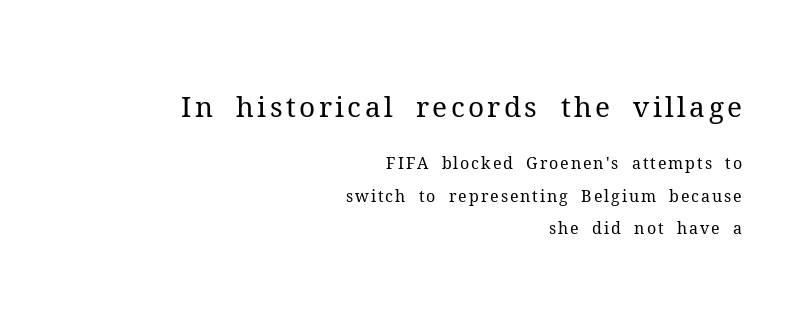
The image shows 28 px regular-weight serif type, upright; set right-aligned, loose line spacing (2.05x), not underlined; the first (top) block is 1.75x larger; medium stroke contrast and a medium x-height.
